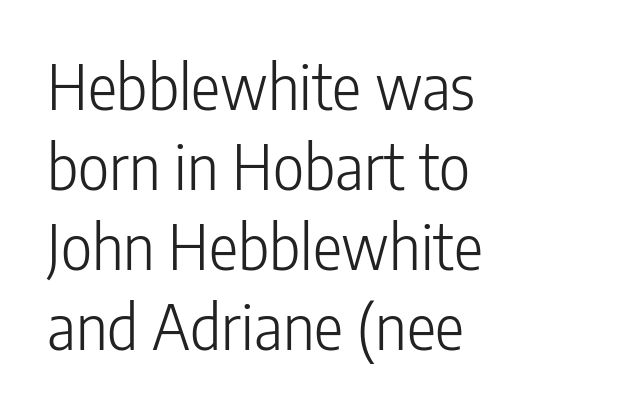
{"serif": "no", "italic": "no", "bold": "no", "weight": "light", "width": "condensed", "stroke_contrast": "low", "x_height": "medium", "monospaced": "no", "underline": "no", "align": "left", "line_spacing": "normal", "line_spacing_ratio": 1.31, "letter_spacing": "normal", "letter_spacing_em": 0.0, "glyph_px": 61}
